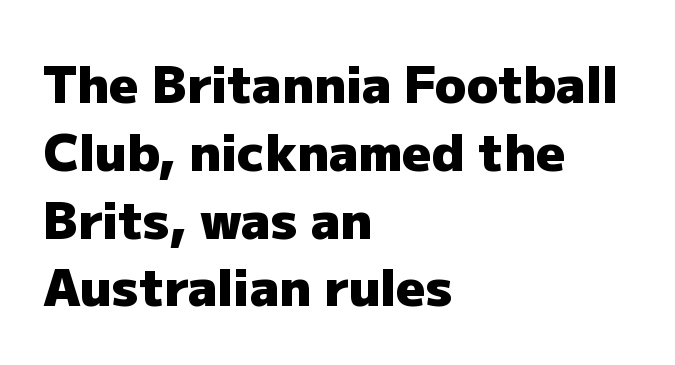
The image shows 51 px heavy sans-serif type, upright; set left-aligned, normal line spacing (1.33x), normal letter spacing, not underlined; low stroke contrast and a medium x-height.
